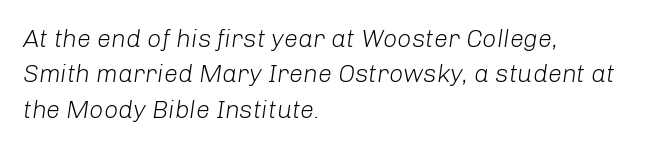
What stands out about the letter spacing? Nothing — it is the standard amount. Anything drawn beneath the words? Only blank space. Horizontal alignment here is leftward, the default for most running prose. Successive baselines arrive at the customary interval. The letters are slanted; this is an italic face. Stems and bowls with no extra thickness — not bold.
